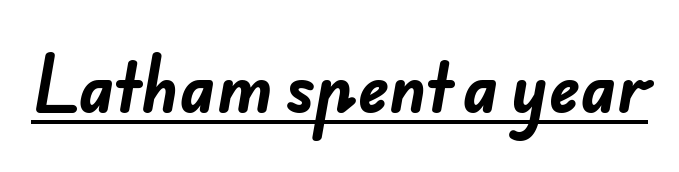
Q: Is the text bold? A: Yes.
Q: Is the typeface a serif or a sans-serif typeface? A: Sans-serif.
Q: Is the text underlined? A: Yes.
Q: Is the spacing between letters normal or unusually wide? A: Normal.
Q: Width (condensed, normal, or wide)? A: Normal.
Q: Stroke contrast? A: Low.
Q: x-height? A: Small.
Q: Monospaced? A: No.
